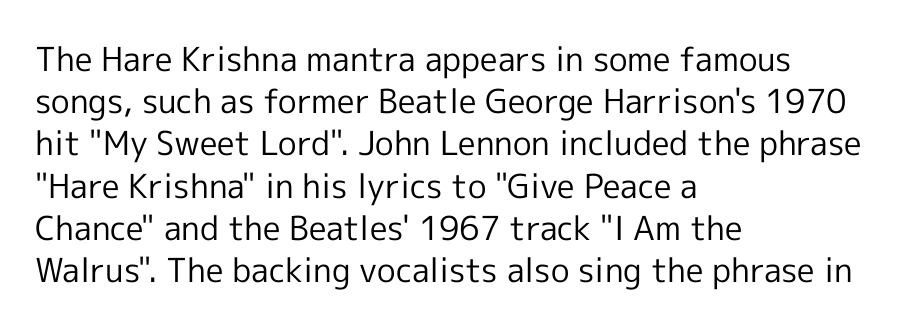
{"serif": "no", "italic": "no", "bold": "no", "weight": "regular", "width": "normal", "x_height": "medium", "monospaced": "no", "underline": "no", "align": "left", "line_spacing": "normal", "line_spacing_ratio": 1.28, "letter_spacing": "normal", "letter_spacing_em": 0.0, "glyph_px": 33}
